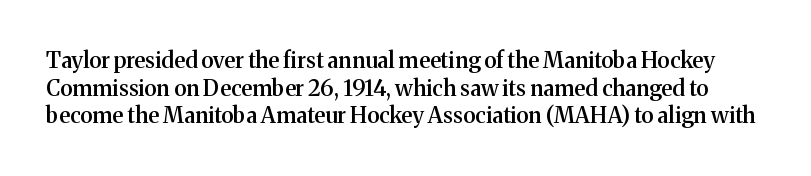
The image shows 22 px text type, upright; set normal line spacing (1.26x), normal letter spacing, not underlined.
